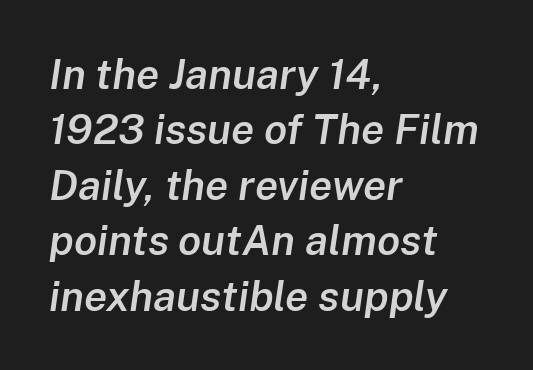
Leftover space on each line is placed entirely after the last word. The face used here has a pronounced slope to its letters. The characters look somewhat weighty, a semibold short of true bold. Successive baselines arrive at the customary interval. Is the letter spacing exaggerated? No — it looks like the ordinary default.
